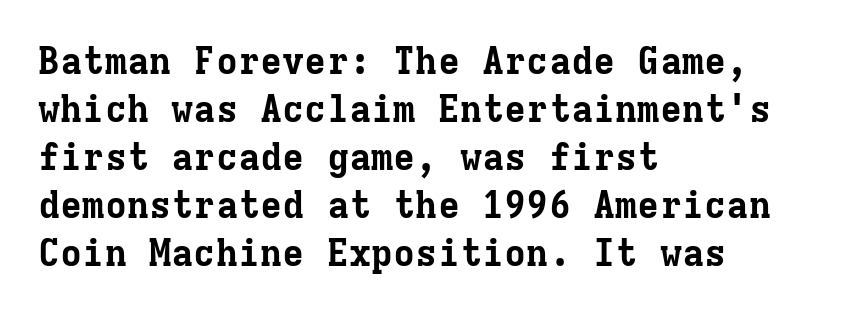
Q: Is the text bold? A: Yes.
Q: Is the text italic (slanted)? A: No, it is upright.
Q: Is the typeface a serif or a sans-serif typeface? A: Serif.
Q: Is the text underlined? A: No.
Q: How is the paragraph aligned? A: Left-aligned.
Q: Is the spacing between letters normal or unusually wide? A: Normal.
Q: Is the spacing between lines tight, normal or loose? A: Normal.
Q: Width (condensed, normal, or wide)? A: Normal.
Q: Stroke contrast? A: Low.
Q: x-height? A: Medium.
Q: Monospaced? A: Yes.
